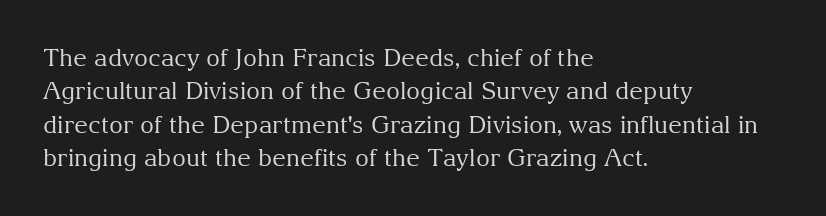
The image shows 24 px text type, upright; set left-aligned, normal line spacing (1.39x), normal letter spacing, not underlined.
